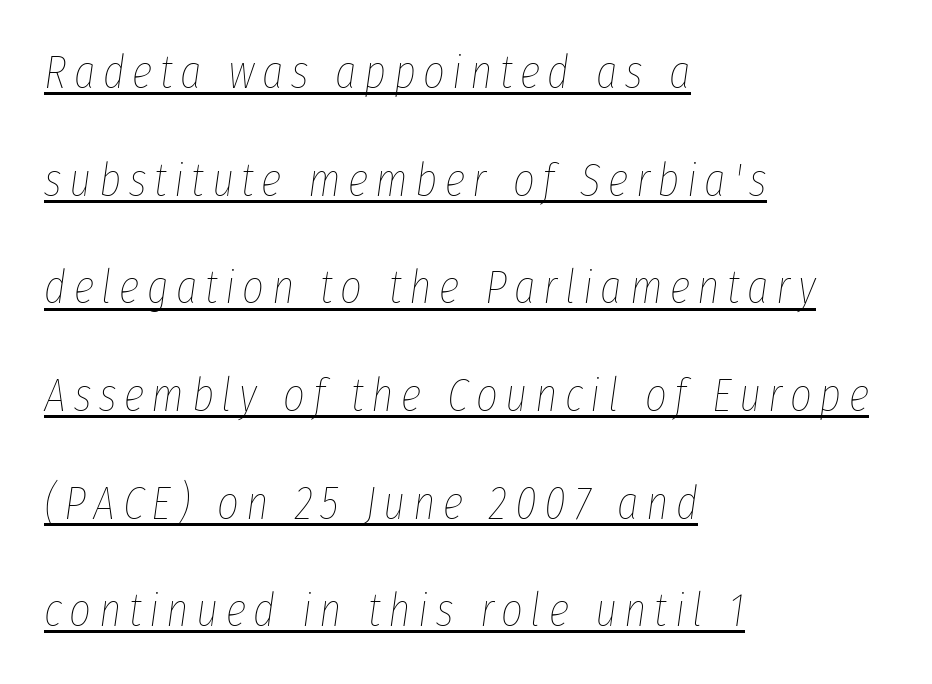
{"italic": "yes", "lean": "right", "slant_degrees": 8, "bold": "no", "weight": "thin", "width": "condensed", "stroke_contrast": "low", "x_height": "medium", "monospaced": "no", "underline": "yes", "align": "left", "line_spacing": "loose", "line_spacing_ratio": 2.29, "glyph_px": 47}
